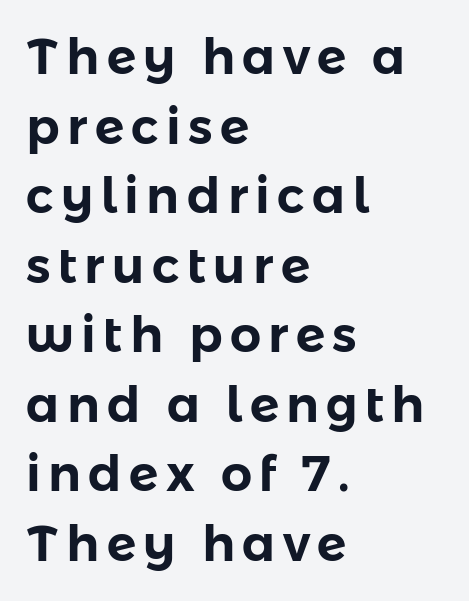
{"serif": "no", "italic": "no", "width": "normal", "stroke_contrast": "low", "x_height": "medium", "monospaced": "no", "underline": "no", "align": "left", "line_spacing": "normal", "line_spacing_ratio": 1.42, "glyph_px": 49}
